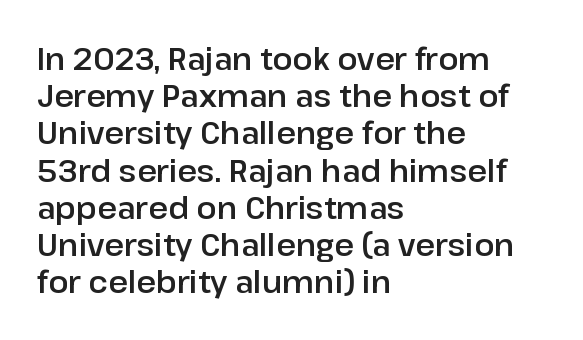
Honestly, the letter spacing is just normal — you wouldn't notice it. Check the space under the baseline: it is left empty. Grotesque or geometric, the face here clearly has no serifs. Note the varied advance widths — an 'i' is clearly narrower than an 'm'. This sample is left-justified, so line endings fall wherever the words run out. Posture: straight, roman, zero tilt.
